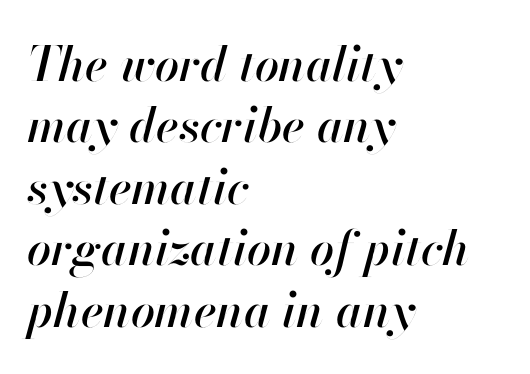
{"italic": "yes", "lean": "right", "slant_degrees": 13, "width": "normal", "stroke_contrast": "high", "x_height": "small", "monospaced": "no", "underline": "no", "align": "left", "line_spacing": "normal", "line_spacing_ratio": 1.28, "letter_spacing": "normal", "letter_spacing_em": 0.0, "glyph_px": 48}
